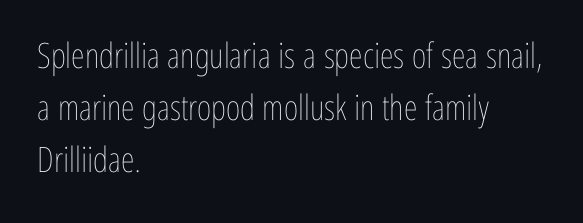
Q: Is the text bold? A: No.
Q: Is the text italic (slanted)? A: No, it is upright.
Q: Is the text underlined? A: No.
Q: How is the paragraph aligned? A: Left-aligned.
Q: Is the spacing between letters normal or unusually wide? A: Normal.
Q: Is the spacing between lines tight, normal or loose? A: Normal.
Q: Width (condensed, normal, or wide)? A: Condensed.
Q: Stroke contrast? A: Low.
Q: x-height? A: Medium.
Q: Monospaced? A: No.
